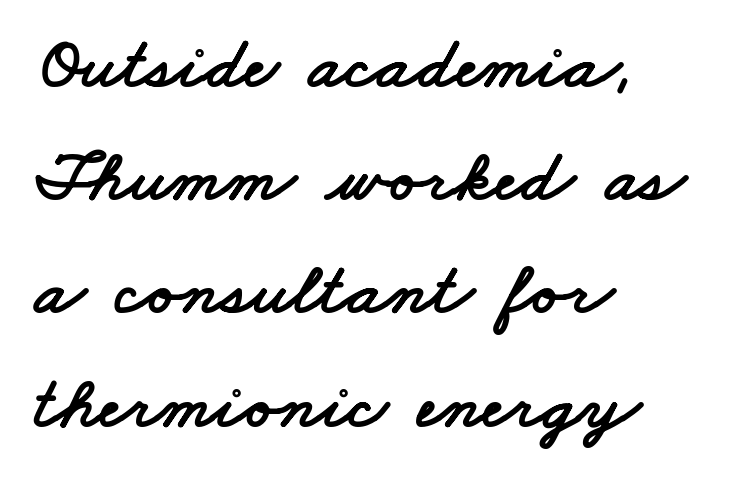
Q: Is the typeface a serif or a sans-serif typeface? A: Sans-serif.
Q: Is the text underlined? A: No.
Q: How is the paragraph aligned? A: Left-aligned.
Q: Is the spacing between letters normal or unusually wide? A: Normal.
Q: Is the spacing between lines tight, normal or loose? A: Normal.
Q: Width (condensed, normal, or wide)? A: Wide.
Q: Stroke contrast? A: Low.
Q: x-height? A: Small.
Q: Monospaced? A: No.
